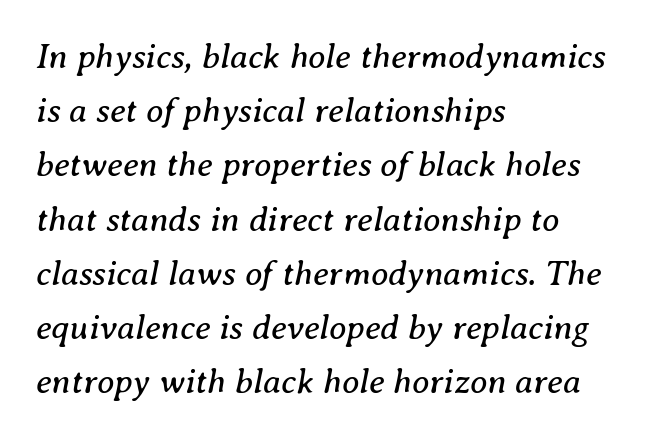
Does the leading feel generous? No, just average. Here the designer chose a conventional face with non-uniform glyph widths. Regarding serifs, this sample has them. The font's italic variant was chosen for this text.
